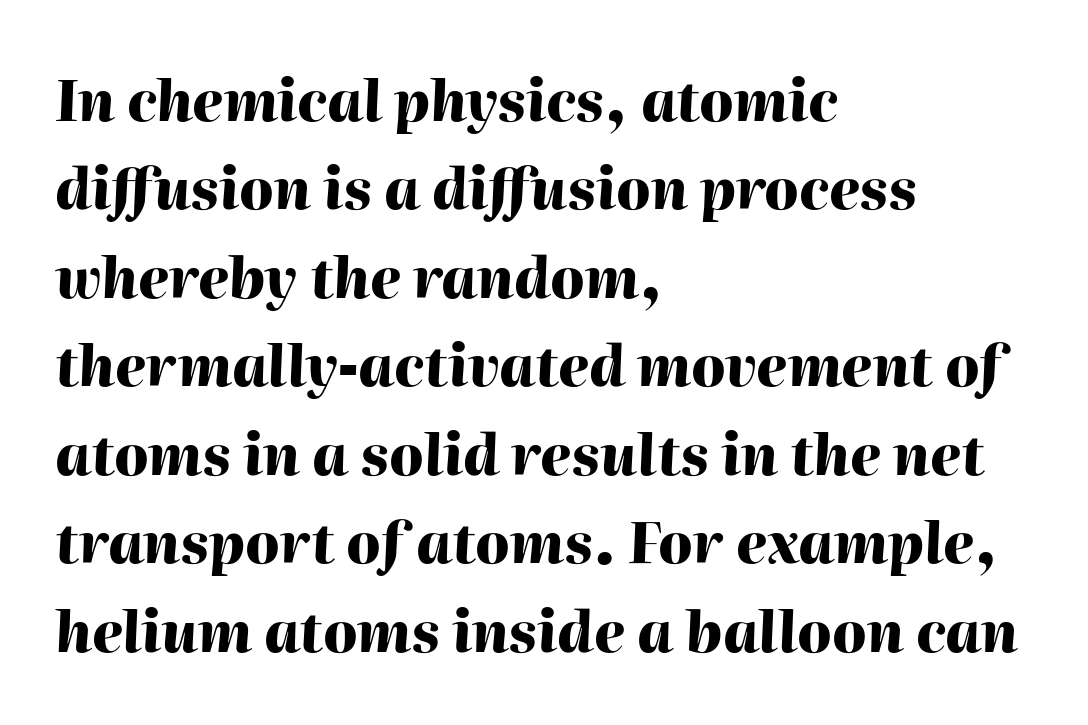
The image shows 56 px heavy type, italic (leaning right); set left-aligned, normal line spacing (1.58x), normal letter spacing, not underlined; high stroke contrast and a medium x-height.
